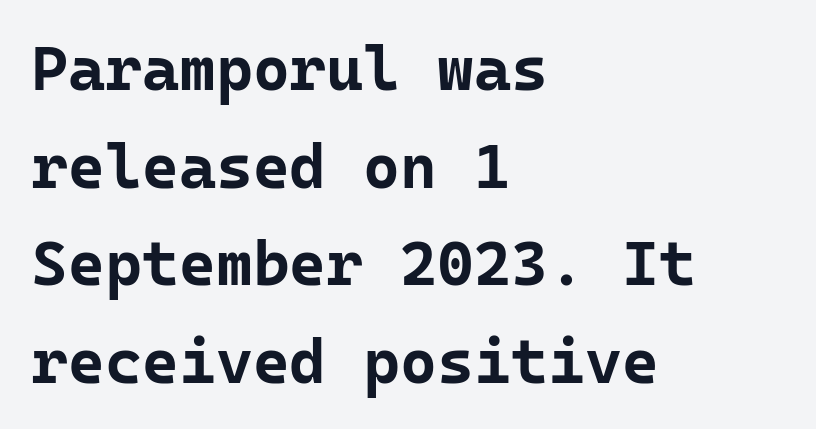
A typesetter would label this face a sans. The face used here is rendered with its standard letterfit. The baseline area is clear. You can tell it's not italic because the verticals are truly vertical. Note the uniform advance width — an 'i' takes as much space as an 'm'. Bold? Absolutely — the strokes are thick and heavy.
